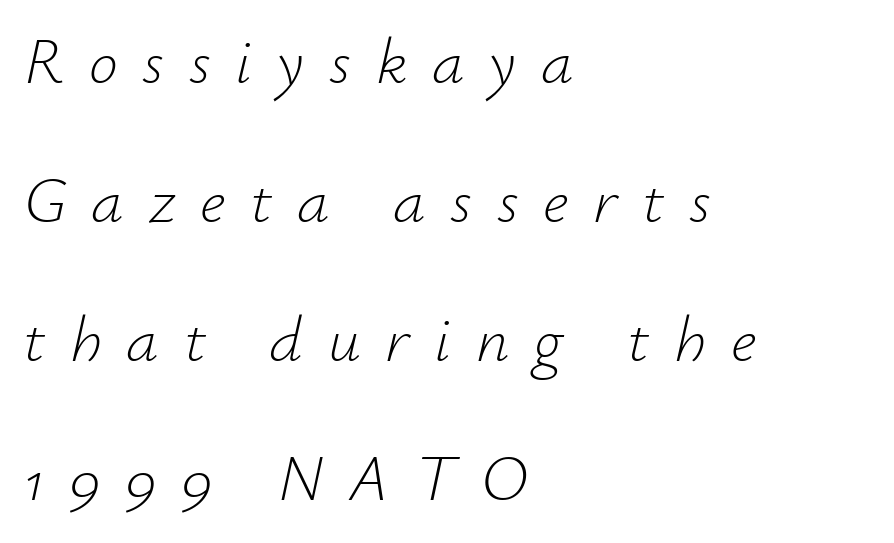
The image shows 65 px light type, italic (leaning right); set left-aligned, loose line spacing (2.14x), unusually wide letter spacing (+0.38 em), not underlined; low stroke contrast and a small x-height.
